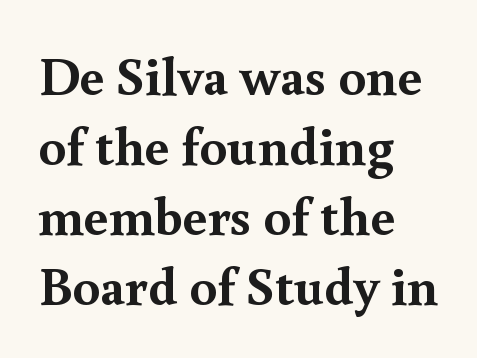
Q: Is the text bold? A: Yes.
Q: Is the text italic (slanted)? A: No, it is upright.
Q: Is the typeface a serif or a sans-serif typeface? A: Serif.
Q: Is the text underlined? A: No.
Q: How is the paragraph aligned? A: Left-aligned.
Q: Is the spacing between letters normal or unusually wide? A: Normal.
Q: Is the spacing between lines tight, normal or loose? A: Normal.
Q: Width (condensed, normal, or wide)? A: Normal.
Q: x-height? A: Small.
Q: Monospaced? A: No.
